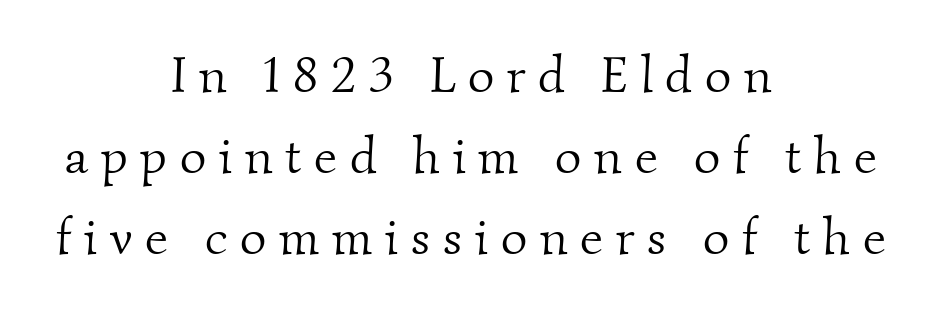
The image shows 51 px light serif type; set centered, normal line spacing (1.59x), unusually wide letter spacing (+0.25 em), not underlined; medium stroke contrast and a small x-height.
